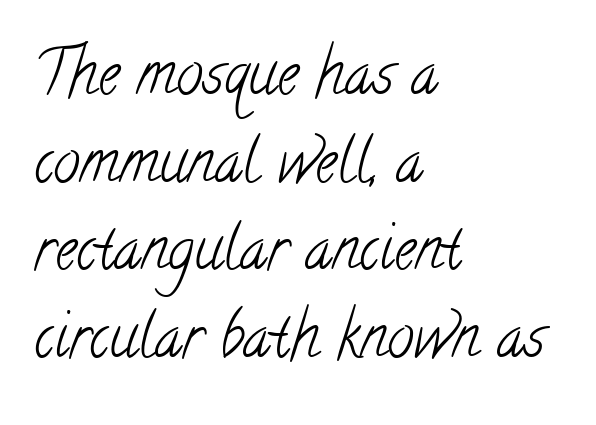
Q: Is the text bold? A: No.
Q: Is the typeface a serif or a sans-serif typeface? A: Serif.
Q: Is the text underlined? A: No.
Q: How is the paragraph aligned? A: Left-aligned.
Q: Is the spacing between letters normal or unusually wide? A: Normal.
Q: Is the spacing between lines tight, normal or loose? A: Normal.
Q: Width (condensed, normal, or wide)? A: Condensed.
Q: Stroke contrast? A: Low.
Q: x-height? A: Small.
Q: Monospaced? A: No.
